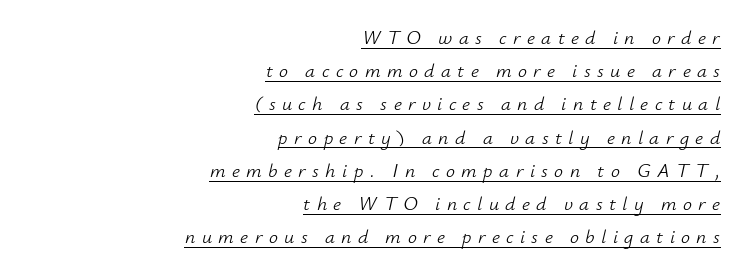
{"italic": "yes", "lean": "right", "slant_degrees": 12, "bold": "no", "underline": "yes", "align": "right", "line_spacing": "normal", "line_spacing_ratio": 1.66, "letter_spacing": "wide", "letter_spacing_em": 0.32, "glyph_px": 20}
